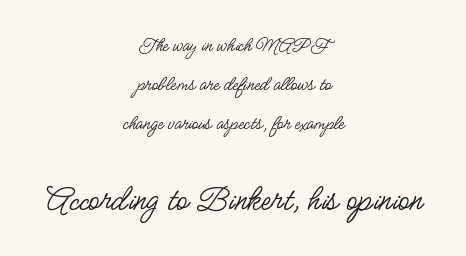
{"serif": "no", "bold": "no", "weight": "regular", "width": "condensed", "stroke_contrast": "low", "x_height": "small", "monospaced": "no", "underline": "no", "align": "center", "line_spacing_ratio": 1.86, "letter_spacing": "normal", "letter_spacing_em": 0.0, "larger_block": "second", "size_ratio": 1.71, "glyph_px": 36}
